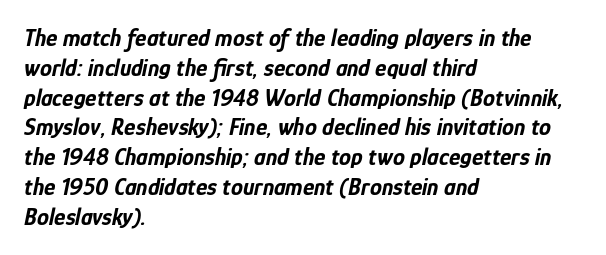
The image shows 24 px bold type, italic (leaning right); set left-aligned, line spacing 1.24x, normal letter spacing, not underlined.
